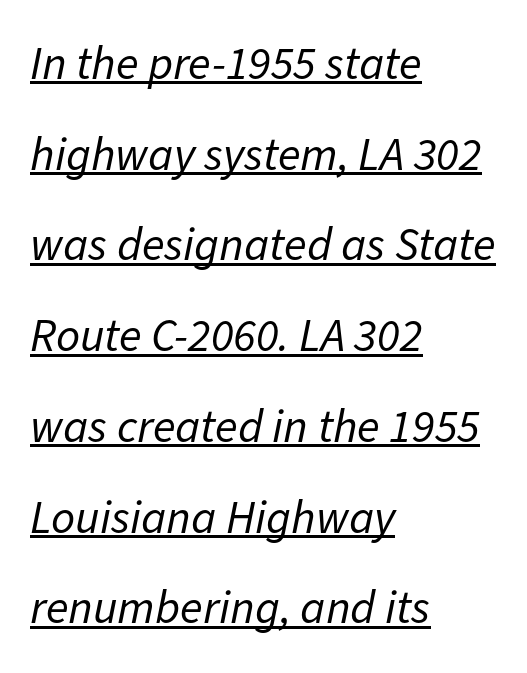
Q: Is the text bold? A: No.
Q: Is the text italic (slanted)? A: Yes, it leans right by about 11 degrees.
Q: Is the text underlined? A: Yes.
Q: How is the paragraph aligned? A: Left-aligned.
Q: Is the spacing between letters normal or unusually wide? A: Normal.
Q: Is the spacing between lines tight, normal or loose? A: Loose.
Q: Width (condensed, normal, or wide)? A: Normal.
Q: Stroke contrast? A: Low.
Q: x-height? A: Medium.
Q: Monospaced? A: No.
